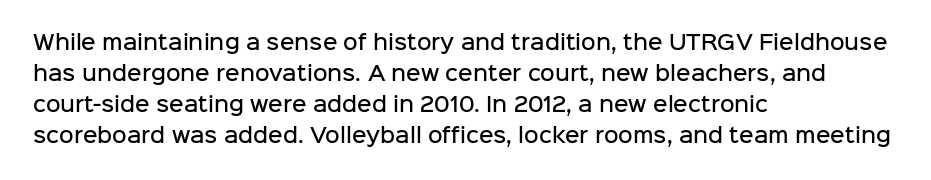
Q: Is the text bold? A: Semi-bold.
Q: Is the text italic (slanted)? A: No, it is upright.
Q: Is the text underlined? A: No.
Q: How is the paragraph aligned? A: Left-aligned.
Q: Is the spacing between letters normal or unusually wide? A: Normal.
Q: Is the spacing between lines tight, normal or loose? A: Normal.
